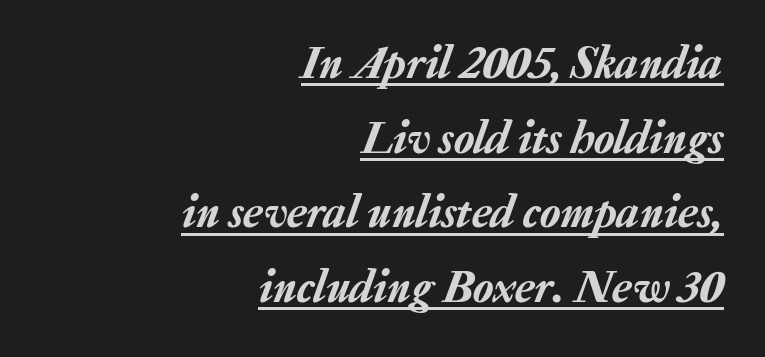
The image shows 47 px text type, italic (leaning right); set right-aligned, normal line spacing (1.59x), normal letter spacing, underlined; low stroke contrast and a medium x-height.
